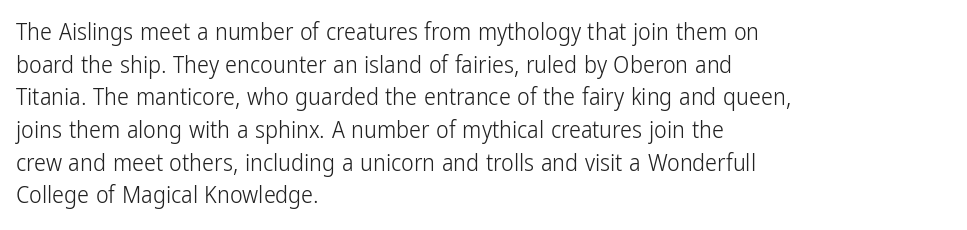
{"italic": "no", "bold": "no", "underline": "no", "align": "left", "line_spacing": "normal", "line_spacing_ratio": 1.36, "letter_spacing": "normal", "letter_spacing_em": 0.0, "glyph_px": 24}
